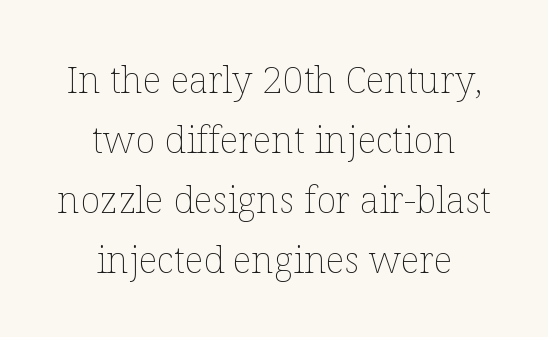
The image shows 37 px thin type, upright; set centered, normal line spacing (1.62x), normal letter spacing, not underlined; low stroke contrast and a medium x-height.
